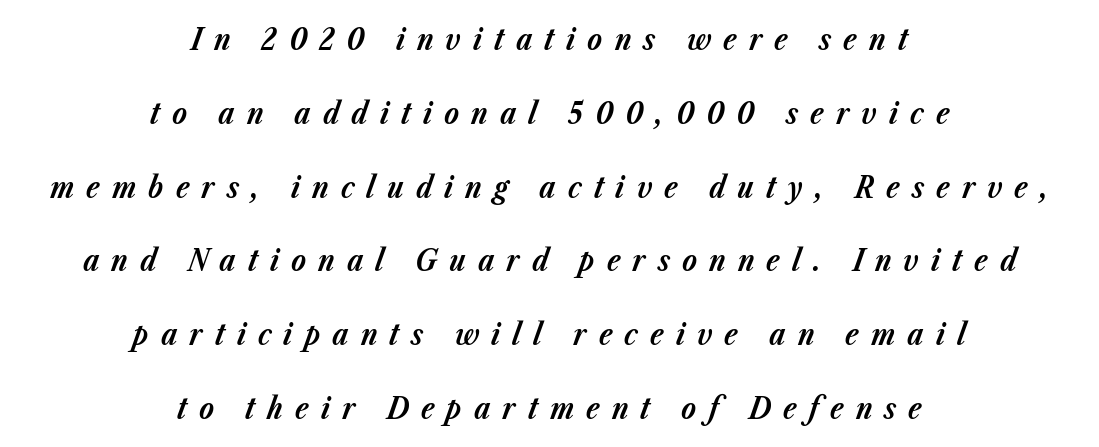
{"italic": "yes", "lean": "right", "slant_degrees": 23, "bold": "yes", "weight": "bold", "width": "normal", "stroke_contrast": "low", "x_height": "medium", "monospaced": "no", "underline": "no", "align": "center", "line_spacing": "loose", "line_spacing_ratio": 2.46, "letter_spacing": "wide", "letter_spacing_em": 0.4, "glyph_px": 30}
